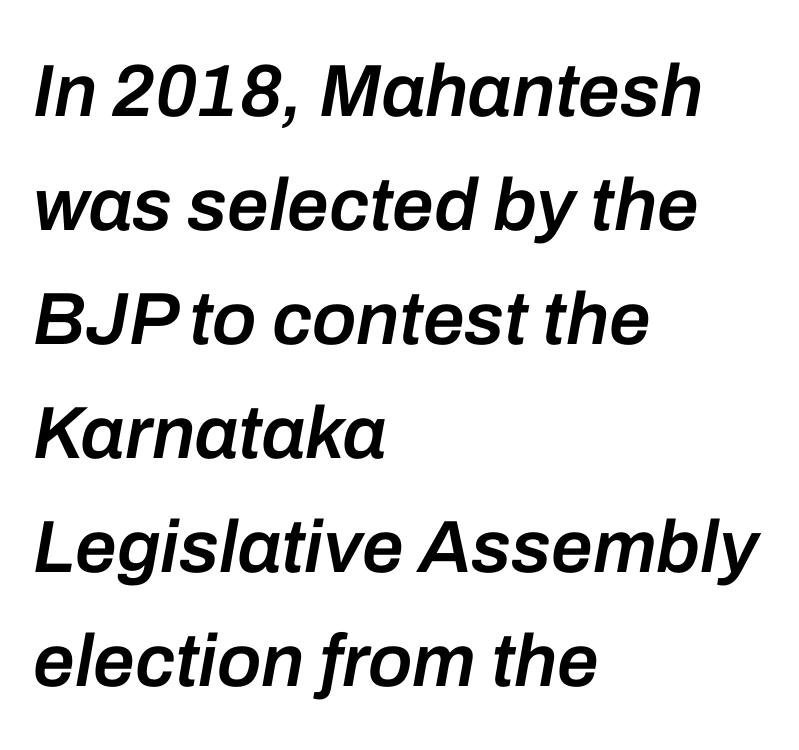
The image shows 74 px semibold type, italic (leaning right); set left-aligned, normal line spacing (1.54x), normal letter spacing, not underlined; low stroke contrast and a medium x-height.
